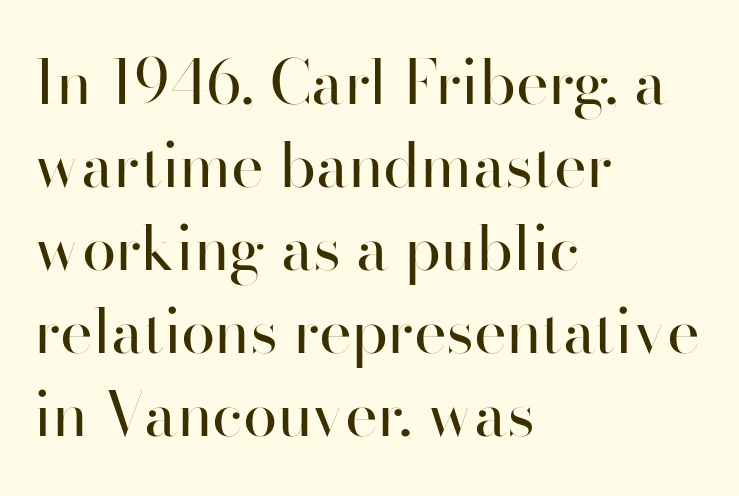
This sample has the flowing, uneven cadence of proportional lettering. The glyphs are unaccompanied by any horizontal stroke below them. Notice how the stems are strictly vertical — no italics here. The passage shown stacks its lines at a standard gap.
